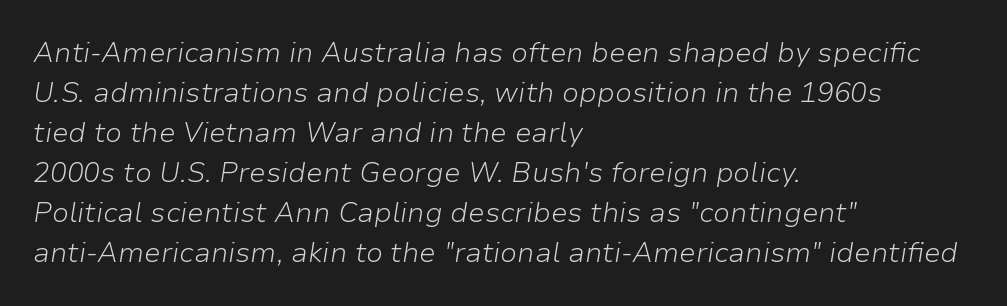
Q: Is the text bold? A: No.
Q: Is the text italic (slanted)? A: Yes, it leans right by about 9 degrees.
Q: Is the text underlined? A: No.
Q: How is the paragraph aligned? A: Left-aligned.
Q: Is the spacing between letters normal or unusually wide? A: Normal.
Q: Is the spacing between lines tight, normal or loose? A: Normal.
Q: Width (condensed, normal, or wide)? A: Normal.
Q: Stroke contrast? A: Low.
Q: x-height? A: Medium.
Q: Monospaced? A: No.
